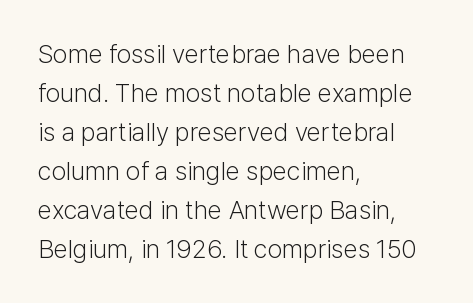
The image shows 26 px text type, upright; set left-aligned, normal line spacing (1.5x), normal letter spacing, not underlined.
